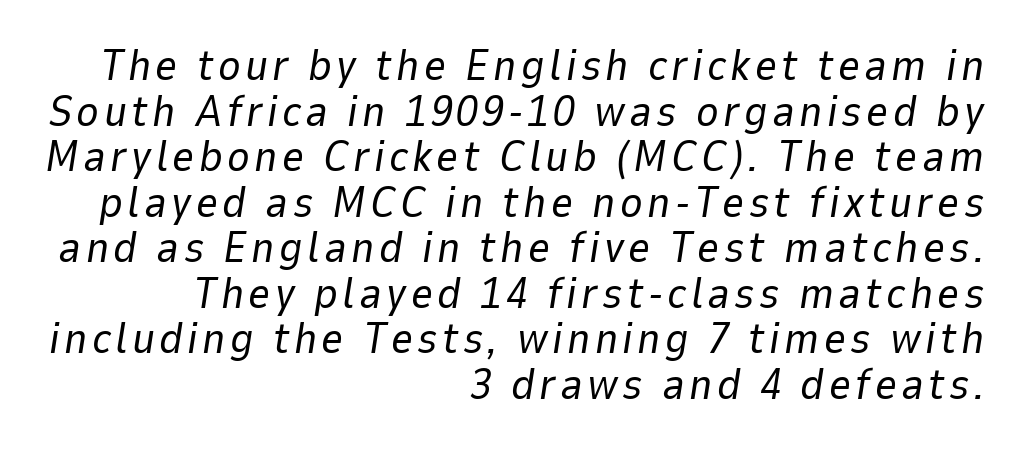
Horizontally, the lines are justified to the trailing edge only. The strip under each line holds only bare page. Compared with ordinary roman type, these characters are visibly tilted. The font is comparable to plain body text, perhaps lighter.
